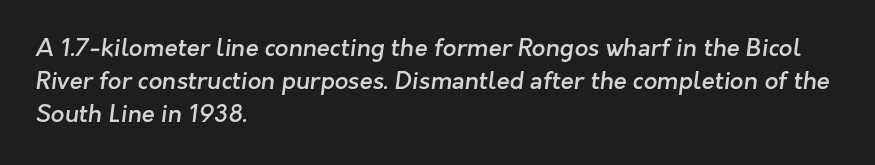
The image shows 24 px text type; set left-aligned, normal line spacing (1.37x), normal letter spacing, not underlined.
